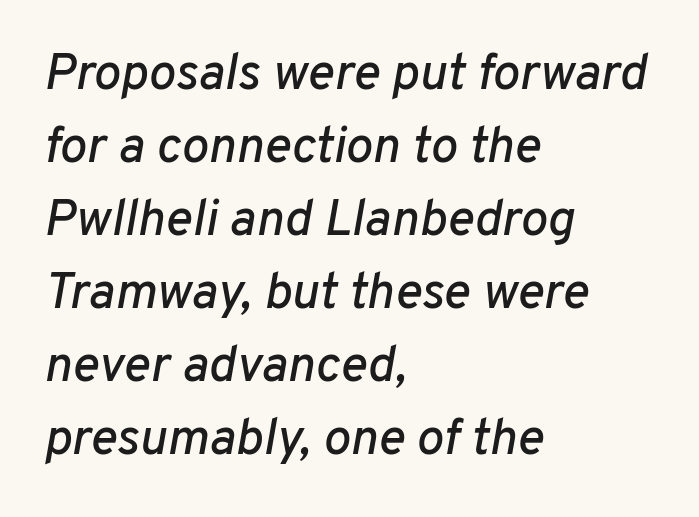
{"italic": "yes", "lean": "right", "slant_degrees": 10, "width": "normal", "stroke_contrast": "low", "x_height": "medium", "monospaced": "no", "underline": "no", "align": "left", "line_spacing": "normal", "line_spacing_ratio": 1.43, "letter_spacing": "normal", "letter_spacing_em": 0.0, "glyph_px": 51}
